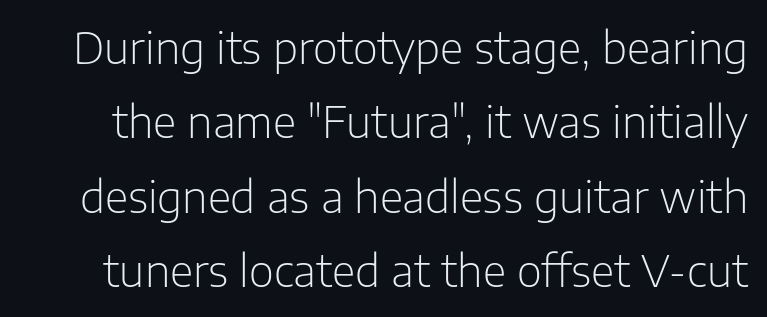
{"serif": "no", "italic": "no", "bold": "no", "weight": "light", "width": "normal", "stroke_contrast": "low", "x_height": "medium", "monospaced": "no", "underline": "no", "line_spacing_ratio": 1.73, "letter_spacing": "normal", "letter_spacing_em": 0.0, "glyph_px": 43}
